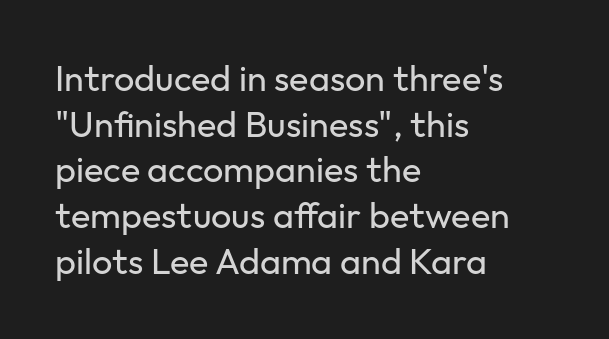
This is roman type, the default non-slanted kind. The tracking reads as untouched default to a designer's eye. Varying glyph widths throughout — classic text-font behaviour. Type without underlining. The lines in this sample share a left origin and differ only in where they stop.
